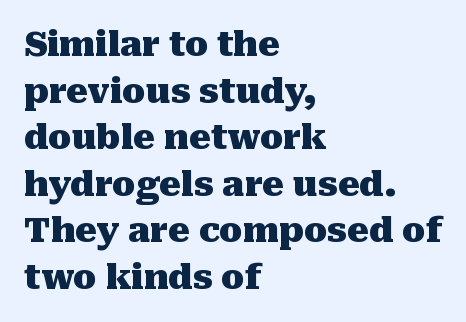
The image shows 34 px heavy serif type, upright; set left-aligned, normal line spacing (1.37x), normal letter spacing, not underlined; medium stroke contrast and a medium x-height.
